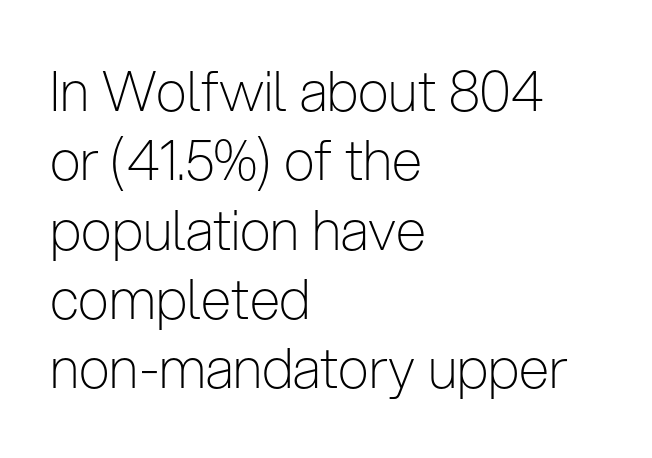
The image shows 55 px light, condensed sans-serif type, upright; set left-aligned, normal line spacing (1.26x), normal letter spacing, not underlined; low stroke contrast and a medium x-height.
